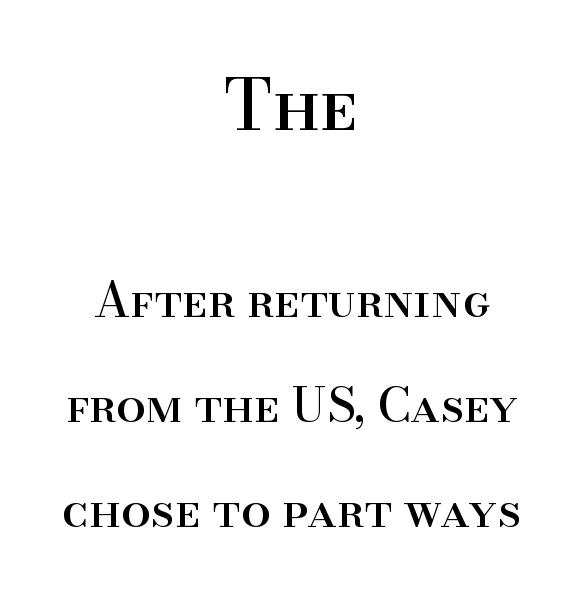
Q: Is the text italic (slanted)? A: No, it is upright.
Q: Is the typeface a serif or a sans-serif typeface? A: Serif.
Q: Is the text underlined? A: No.
Q: How is the paragraph aligned? A: Centered.
Q: Is the spacing between letters normal or unusually wide? A: Normal.
Q: Is the spacing between lines tight, normal or loose? A: Loose.
Q: Which block of text is set in a larger size, the first (top) or the second (bottom)? A: The first (top) one.
Q: Width (condensed, normal, or wide)? A: Normal.
Q: Stroke contrast? A: High.
Q: x-height? A: Small.
Q: Monospaced? A: No.
